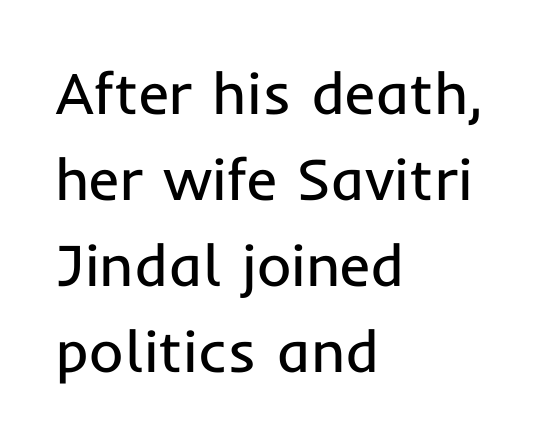
Short note: letters normally spaced. Decoration check: the copy has no underline. The face used here is proportionally spaced, like ordinary book or web type. Line spacing here is normal.
